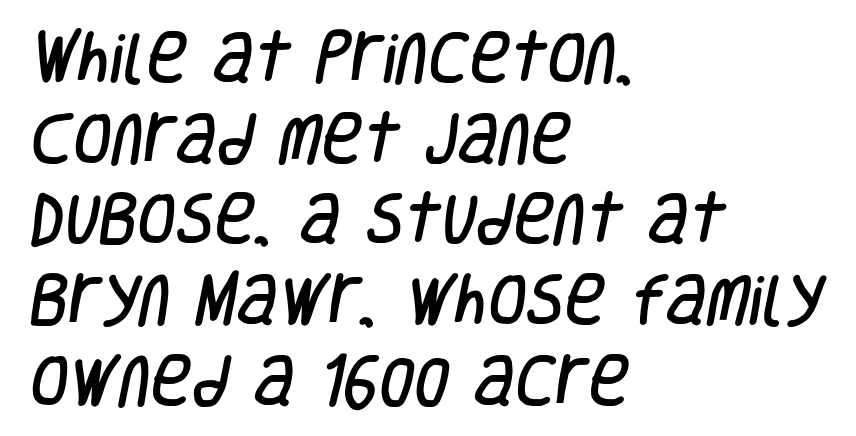
{"serif": "no", "width": "condensed", "stroke_contrast": "low", "x_height": "large", "monospaced": "no", "underline": "no", "align": "left", "line_spacing": "normal", "line_spacing_ratio": 1.44, "letter_spacing": "normal", "letter_spacing_em": 0.0, "glyph_px": 56}
